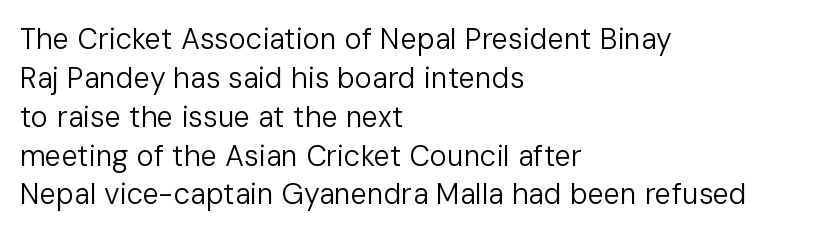
The image shows 29 px regular-weight sans-serif type, upright; set left-aligned, normal line spacing (1.34x), normal letter spacing, not underlined; low stroke contrast and a medium x-height.
